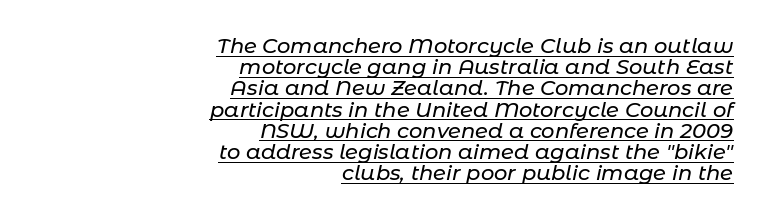
This block would grow much taller if given ordinary leading; it's compressed now. Nobody touched the tracking dial on this one. The string is rendered with underlining switched on. The glyphs look as if they've been sheared to an angle. Leftover space on each line is placed entirely before the opening word.
